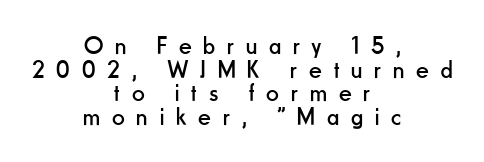
Q: Is the text bold? A: No.
Q: Is the text italic (slanted)? A: No, it is upright.
Q: Is the text underlined? A: No.
Q: How is the paragraph aligned? A: Centered.
Q: Is the spacing between letters normal or unusually wide? A: Unusually wide.
Q: Is the spacing between lines tight, normal or loose? A: Tight.
